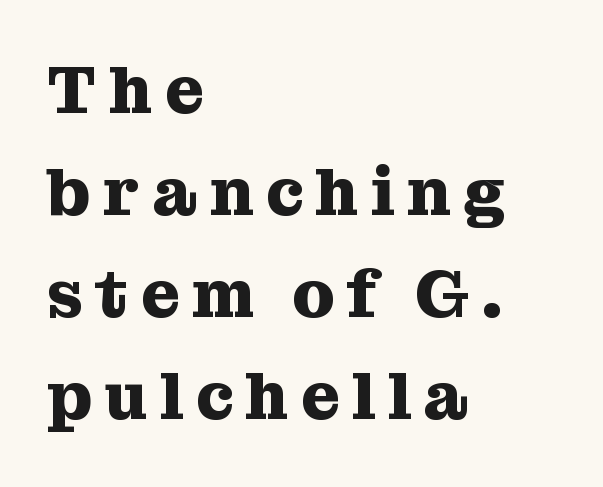
{"serif": "yes", "italic": "no", "bold": "yes", "weight": "heavy", "width": "normal", "stroke_contrast": "medium", "x_height": "medium", "monospaced": "no", "underline": "no", "align": "left", "line_spacing": "normal", "line_spacing_ratio": 1.52, "glyph_px": 67}
